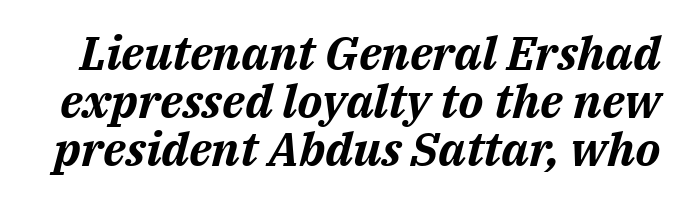
{"italic": "yes", "lean": "right", "slant_degrees": 14, "bold": "yes", "weight": "bold", "width": "normal", "stroke_contrast": "medium", "x_height": "medium", "monospaced": "no", "underline": "no", "line_spacing": "tight", "line_spacing_ratio": 1.02, "letter_spacing": "normal", "letter_spacing_em": 0.0, "glyph_px": 47}
